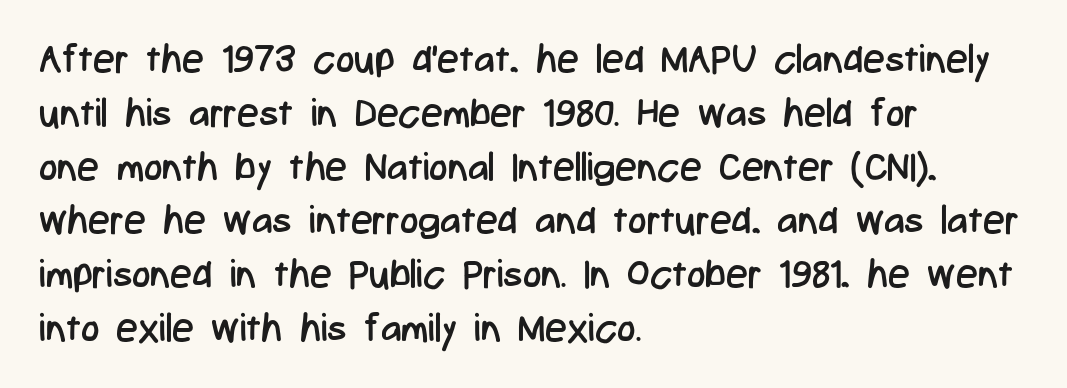
{"serif": "no", "italic": "no", "bold": "no", "weight": "regular", "width": "condensed", "stroke_contrast": "low", "x_height": "medium", "monospaced": "no", "underline": "no", "align": "left", "line_spacing": "normal", "line_spacing_ratio": 1.38, "letter_spacing": "normal", "letter_spacing_em": 0.0, "glyph_px": 39}
